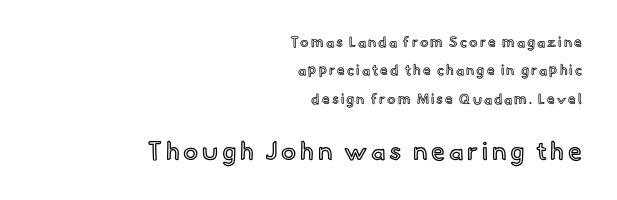
{"italic": "no", "underline": "no", "align": "right", "line_spacing": "loose", "line_spacing_ratio": 2.02, "larger_block": "second", "size_ratio": 1.79, "glyph_px": 25}
